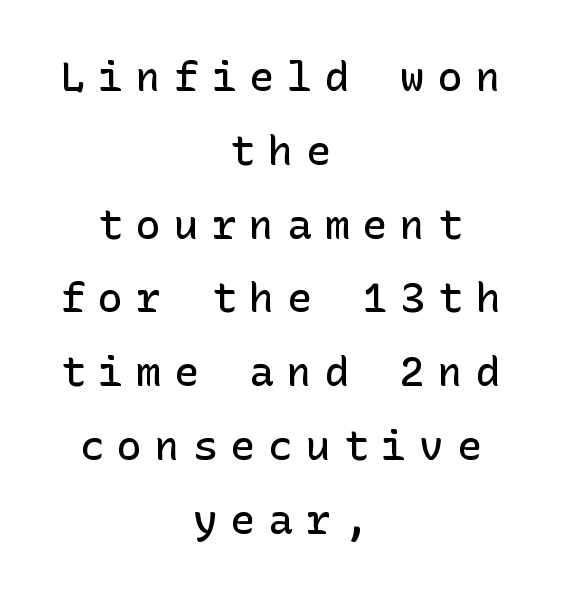
{"serif": "no", "italic": "no", "bold": "semi", "weight": "semibold", "width": "normal", "stroke_contrast": "low", "x_height": "medium", "underline": "no", "align": "center", "line_spacing_ratio": 1.8, "letter_spacing": "wide", "letter_spacing_em": 0.32, "glyph_px": 41}
